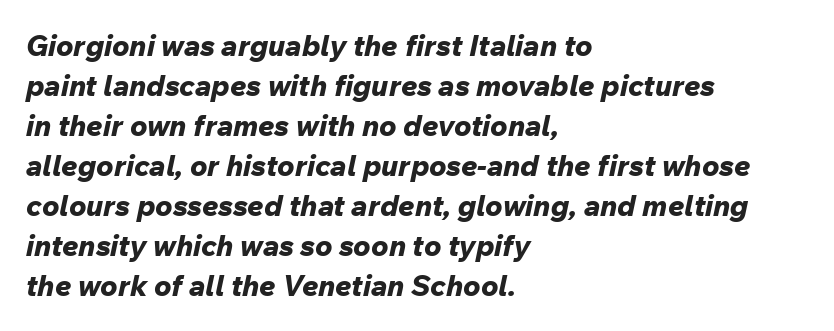
The image shows 29 px bold type, italic (leaning right); set left-aligned, normal line spacing (1.38x), normal letter spacing, not underlined; low stroke contrast and a medium x-height.
